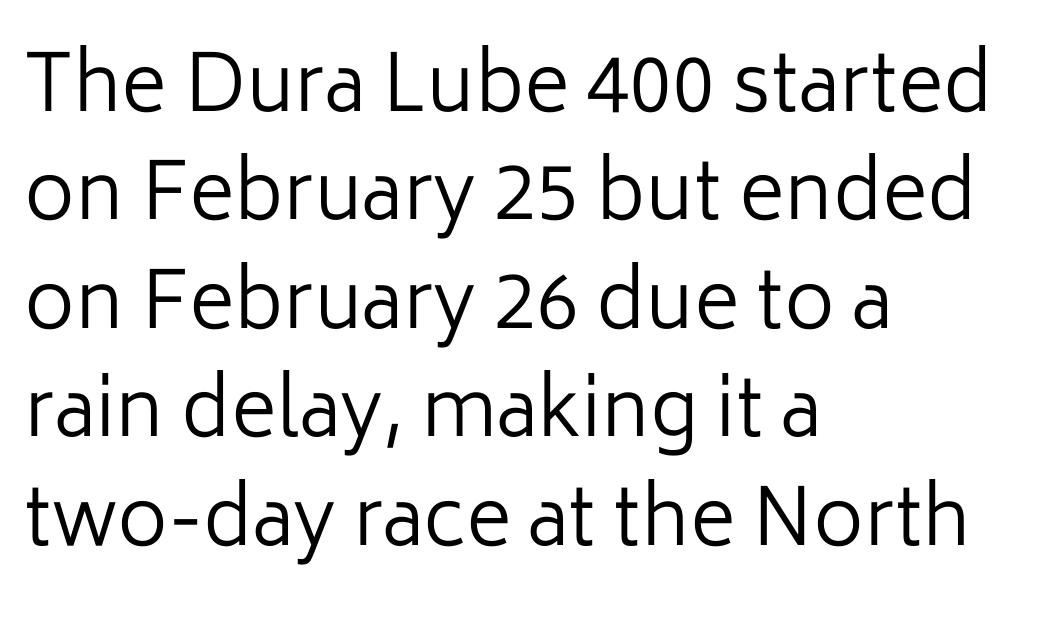
The image shows 78 px regular-weight sans-serif type, upright; set left-aligned, normal line spacing (1.39x), normal letter spacing, not underlined; low stroke contrast and a medium x-height.
